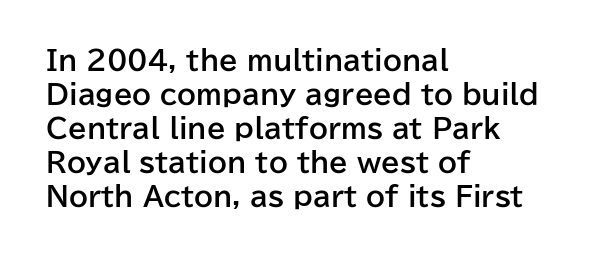
Q: Is the text bold? A: Yes.
Q: Is the text italic (slanted)? A: No, it is upright.
Q: Is the text underlined? A: No.
Q: How is the paragraph aligned? A: Left-aligned.
Q: Is the spacing between letters normal or unusually wide? A: Normal.
Q: Is the spacing between lines tight, normal or loose? A: Normal.
